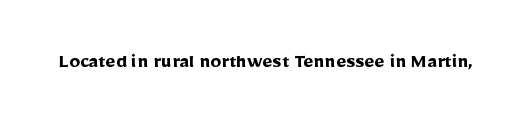
The image shows 22 px bold type, upright; set normal letter spacing, not underlined.
